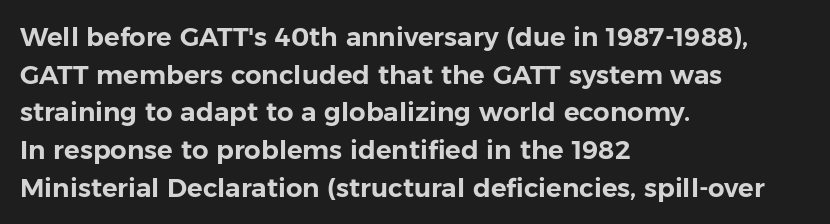
Which margin do the lines hug? The left one — the right edge is uneven. This sample uses plain, unmodified letter spacing. Glance below the letters and you will spot only blank space. Baseline-to-baseline distance is the conventional proportion of letter height.
